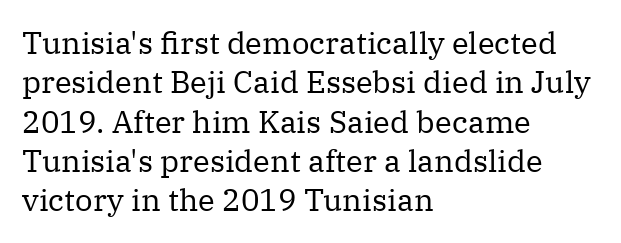
{"serif": "yes", "italic": "no", "bold": "no", "weight": "regular", "width": "normal", "stroke_contrast": "medium", "x_height": "medium", "monospaced": "no", "underline": "no", "align": "left", "line_spacing": "normal", "line_spacing_ratio": 1.27, "letter_spacing": "normal", "letter_spacing_em": 0.0, "glyph_px": 31}
